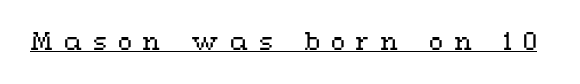
{"italic": "no", "bold": "no", "underline": "yes", "letter_spacing": "wide", "letter_spacing_em": 0.47, "glyph_px": 23}
